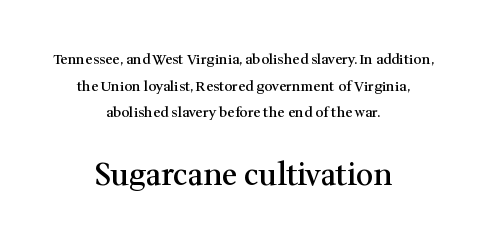
Q: Is the text bold? A: Semi-bold.
Q: Is the text italic (slanted)? A: No, it is upright.
Q: Is the typeface a serif or a sans-serif typeface? A: Serif.
Q: Is the text underlined? A: No.
Q: How is the paragraph aligned? A: Centered.
Q: Is the spacing between letters normal or unusually wide? A: Normal.
Q: Is the spacing between lines tight, normal or loose? A: Loose.
Q: Which block of text is set in a larger size, the first (top) or the second (bottom)? A: The second (bottom) one.
Q: Width (condensed, normal, or wide)? A: Normal.
Q: Stroke contrast? A: Medium.
Q: x-height? A: Medium.
Q: Monospaced? A: No.
